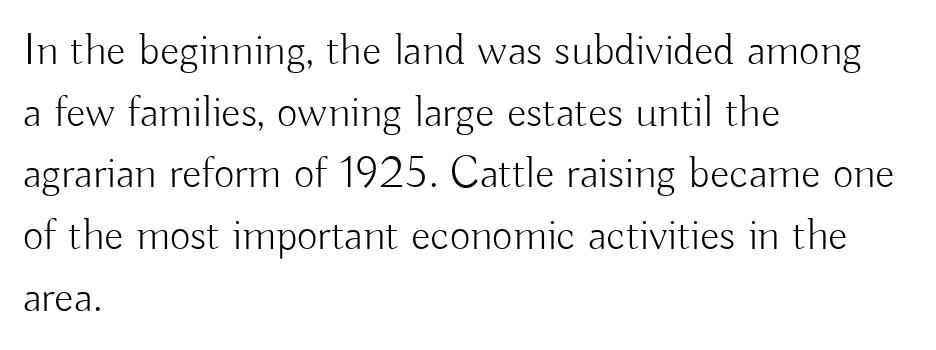
{"serif": "no", "italic": "no", "bold": "no", "weight": "light", "width": "normal", "stroke_contrast": "low", "x_height": "small", "monospaced": "no", "underline": "no", "align": "left", "line_spacing": "normal", "line_spacing_ratio": 1.37, "letter_spacing": "normal", "letter_spacing_em": 0.0, "glyph_px": 45}
